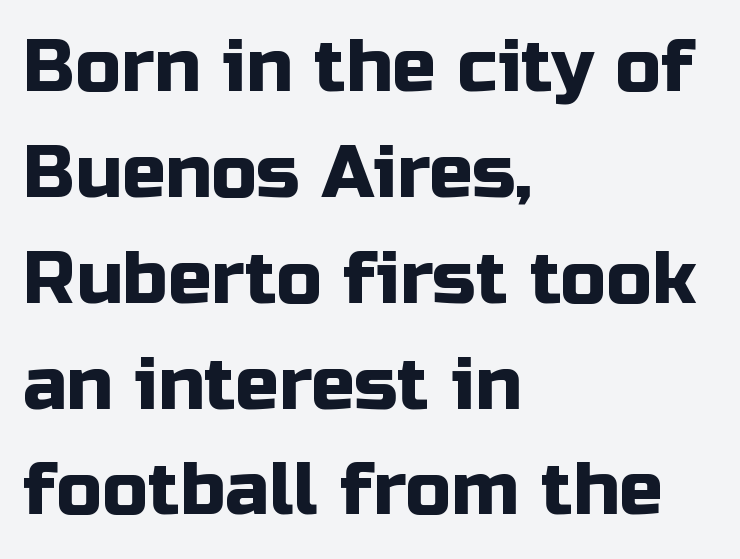
Q: Is the text italic (slanted)? A: No, it is upright.
Q: Is the typeface a serif or a sans-serif typeface? A: Sans-serif.
Q: Is the text underlined? A: No.
Q: How is the paragraph aligned? A: Left-aligned.
Q: Is the spacing between letters normal or unusually wide? A: Normal.
Q: Is the spacing between lines tight, normal or loose? A: Normal.
Q: Width (condensed, normal, or wide)? A: Normal.
Q: Stroke contrast? A: Low.
Q: x-height? A: Medium.
Q: Monospaced? A: No.
